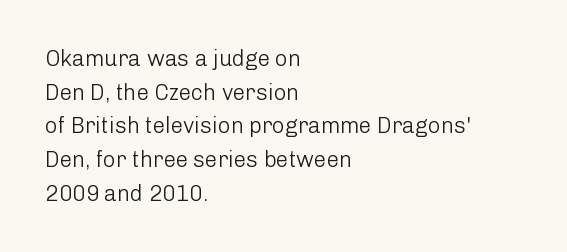
The image shows 22 px text type, upright; set left-aligned, normal line spacing (1.53x), normal letter spacing, not underlined.
